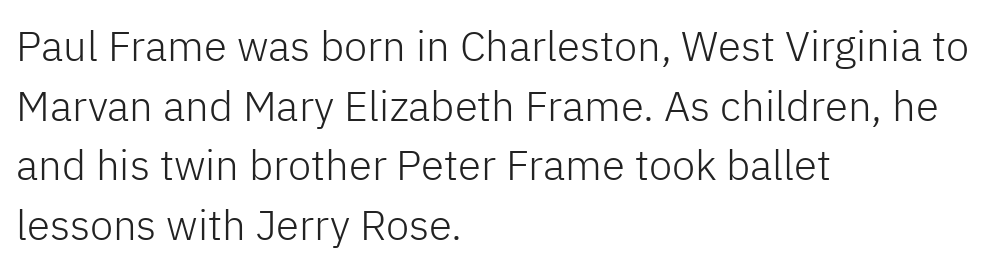
{"serif": "no", "italic": "no", "bold": "no", "weight": "light", "width": "normal", "stroke_contrast": "low", "x_height": "medium", "monospaced": "no", "underline": "no", "align": "left", "line_spacing": "normal", "line_spacing_ratio": 1.42, "letter_spacing": "normal", "letter_spacing_em": 0.0, "glyph_px": 42}
